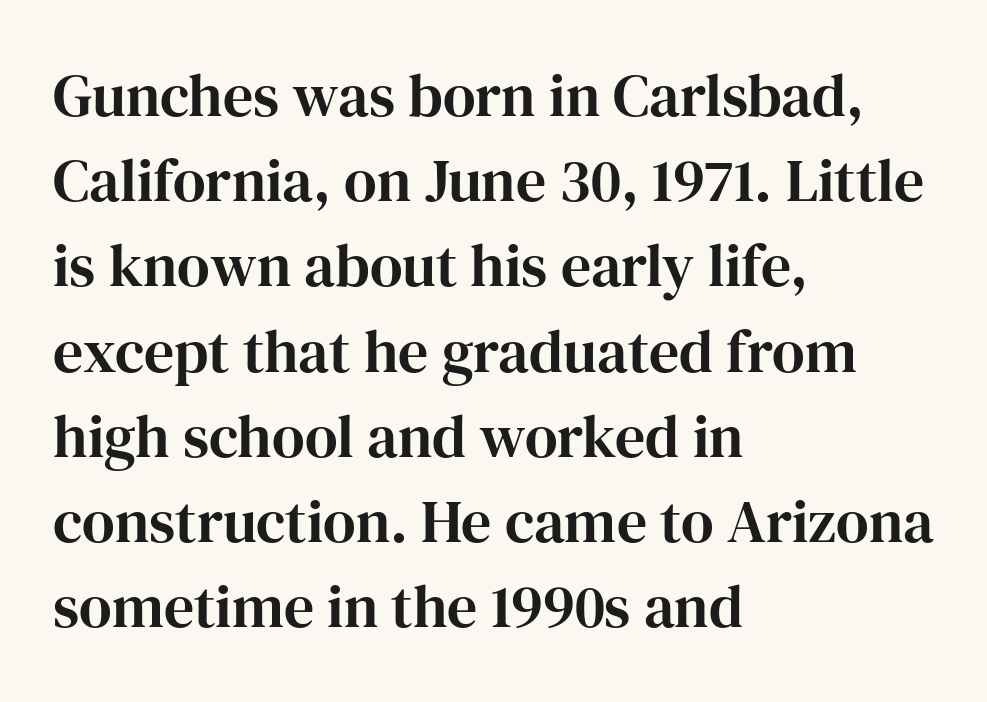
The image shows 60 px serif type, upright; set left-aligned, normal line spacing (1.42x), normal letter spacing, not underlined; high stroke contrast and a medium x-height.
